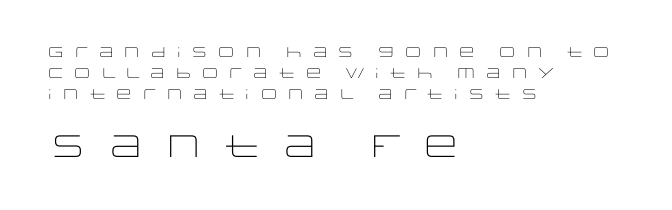
Whoever set this made the second block the dominant, larger element. The letters advance in unequal steps, a hallmark of proportional type. The font's upright variant was chosen for this text. What stands out about the letter spacing? Its width — letters are far apart. This reads as an unemphasized weight, regular at the heaviest. The strip under each line holds only bare page.
